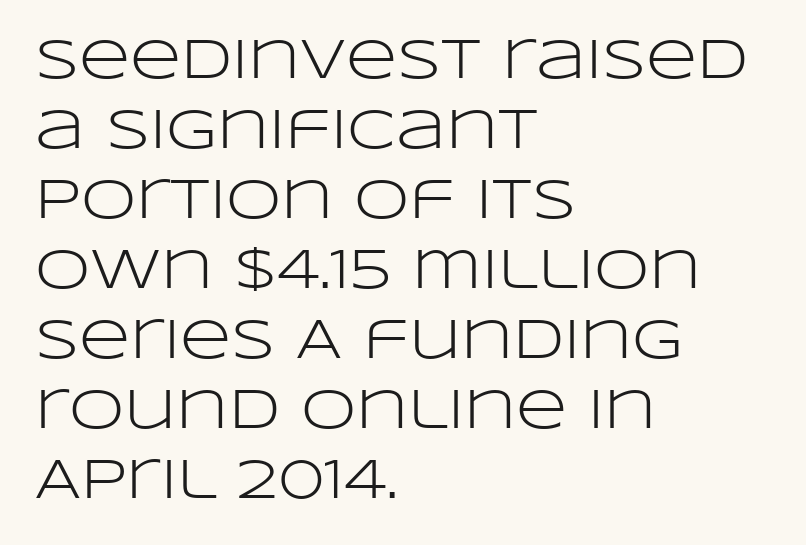
Q: Is the text bold? A: No.
Q: Is the text italic (slanted)? A: No, it is upright.
Q: Is the typeface a serif or a sans-serif typeface? A: Sans-serif.
Q: Is the text underlined? A: No.
Q: How is the paragraph aligned? A: Left-aligned.
Q: Is the spacing between letters normal or unusually wide? A: Normal.
Q: Is the spacing between lines tight, normal or loose? A: Normal.
Q: Width (condensed, normal, or wide)? A: Wide.
Q: Stroke contrast? A: Low.
Q: x-height? A: Large.
Q: Monospaced? A: No.
